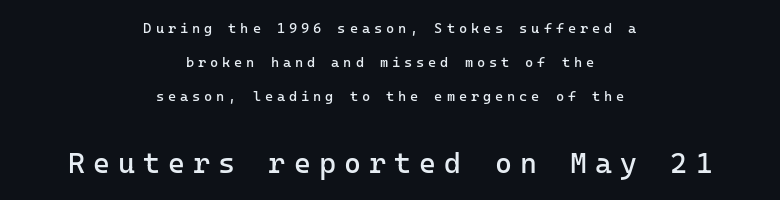
Reading down the block, each line starts at a different indent, mirrored at its end. The typeface chosen for these lines omits serifs. The letters stand upright; this is a roman face. Vertical spacing — loose. The area under the type is left untouched.
